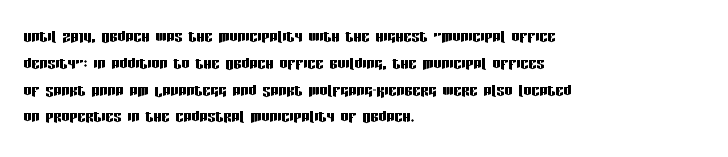
Q: Is the text italic (slanted)? A: No, it is upright.
Q: Is the text underlined? A: No.
Q: How is the paragraph aligned? A: Left-aligned.
Q: Is the spacing between letters normal or unusually wide? A: Normal.
Q: Is the spacing between lines tight, normal or loose? A: Normal.
